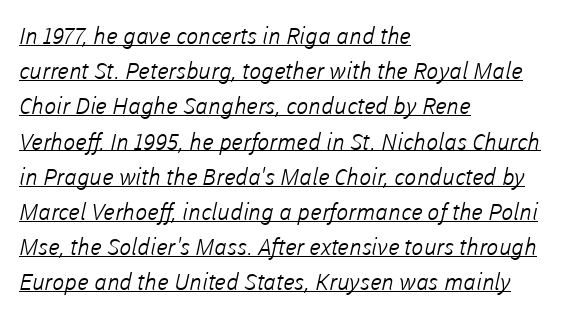
{"bold": "no", "underline": "yes", "align": "left", "line_spacing": "normal", "line_spacing_ratio": 1.53, "letter_spacing": "normal", "letter_spacing_em": 0.0, "glyph_px": 23}
